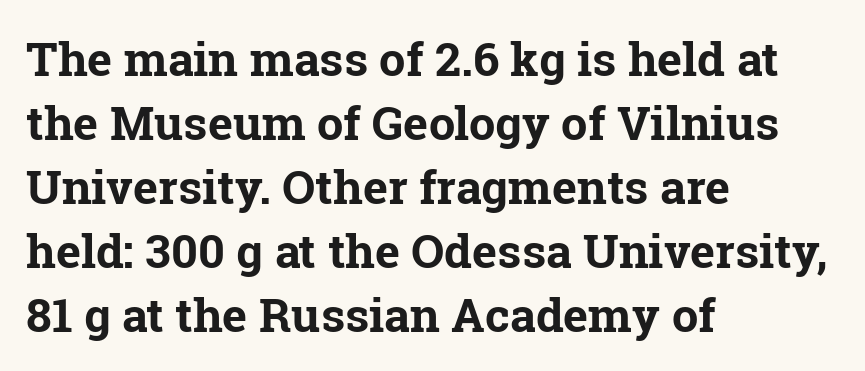
The image shows 47 px bold serif type, upright; set left-aligned, normal line spacing (1.36x), normal letter spacing, not underlined; low stroke contrast and a medium x-height.
